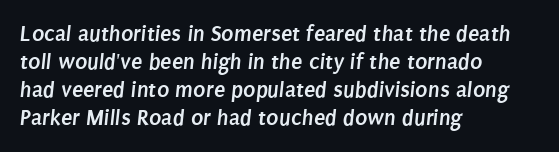
All the whitespace from short lines collects on the right. Only glyphs here, with clear space below each row. Bold? Absolutely — the strokes are thick and heavy. The letterforms sit shoulder to shoulder at normal distance.
